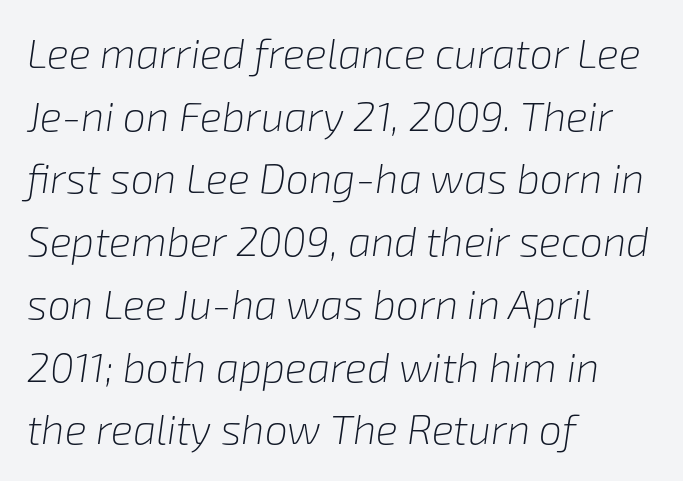
Q: Is the text bold? A: No.
Q: Is the text italic (slanted)? A: Yes, it leans right by about 8 degrees.
Q: Is the text underlined? A: No.
Q: How is the paragraph aligned? A: Left-aligned.
Q: Is the spacing between letters normal or unusually wide? A: Normal.
Q: Is the spacing between lines tight, normal or loose? A: Normal.
Q: Width (condensed, normal, or wide)? A: Normal.
Q: Stroke contrast? A: Low.
Q: x-height? A: Medium.
Q: Monospaced? A: No.
